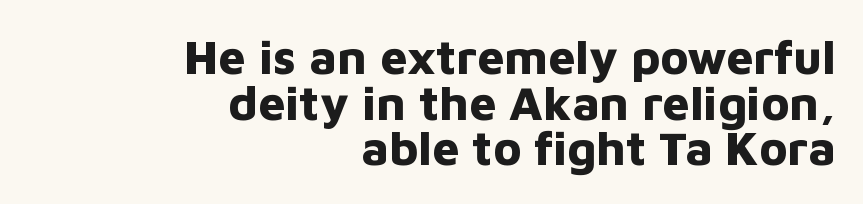
These words are printed bold, with thick strokes throughout. The face used here is proportionally spaced, like ordinary book or web type. Default kerning and tracking; the words read as compact shapes. Any mark beneath the type? The region is blank. Compared with typical paragraphs, the rows here are closer together.
